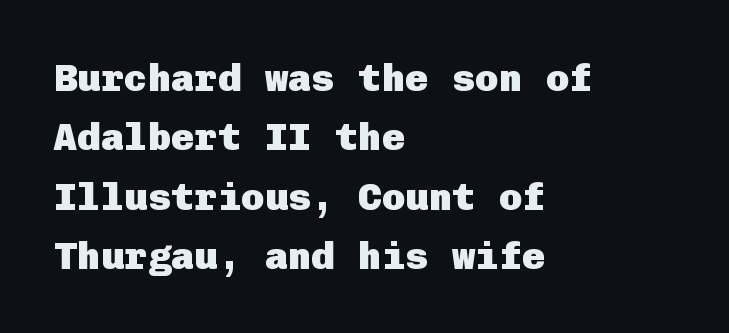
Q: Is the text bold? A: Yes.
Q: Is the text italic (slanted)? A: No, it is upright.
Q: Is the typeface a serif or a sans-serif typeface? A: Sans-serif.
Q: Is the text underlined? A: No.
Q: How is the paragraph aligned? A: Left-aligned.
Q: Is the spacing between letters normal or unusually wide? A: Normal.
Q: Is the spacing between lines tight, normal or loose? A: Normal.
Q: Width (condensed, normal, or wide)? A: Normal.
Q: Stroke contrast? A: Low.
Q: x-height? A: Medium.
